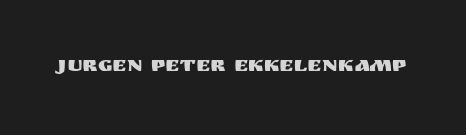
Tall strokes in this sample are plumb rather than angled. Short note: letters normally spaced. Lines of text with bare space underneath.
